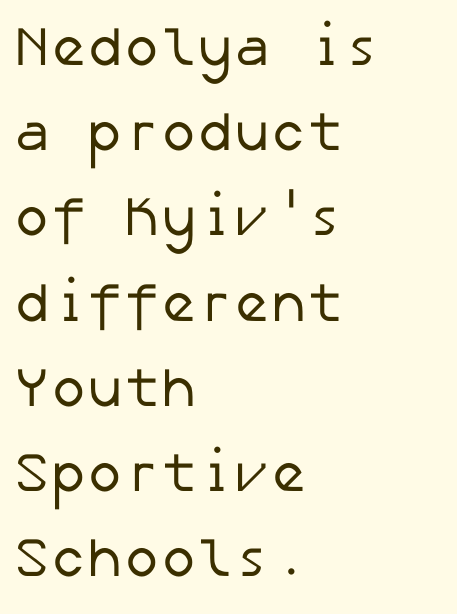
The image shows 55 px regular-weight sans-serif type; set left-aligned, normal line spacing (1.55x), normal letter spacing, not underlined; low stroke contrast and a medium x-height.
